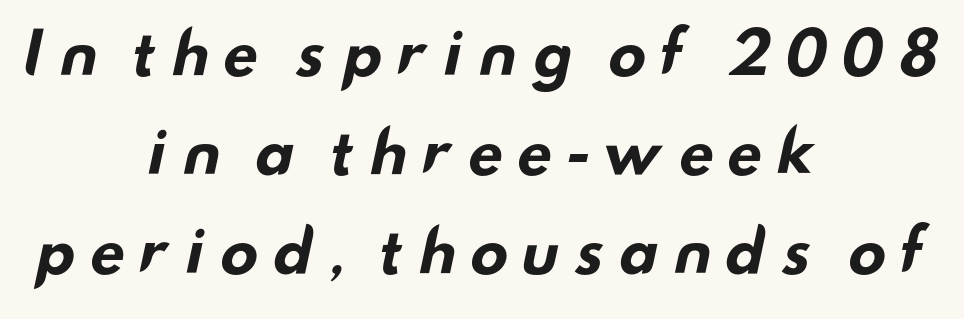
The image shows 58 px bold, wide sans-serif type; set centered, line spacing 1.71x, unusually wide letter spacing (+0.2 em), not underlined; low stroke contrast and a small x-height.
